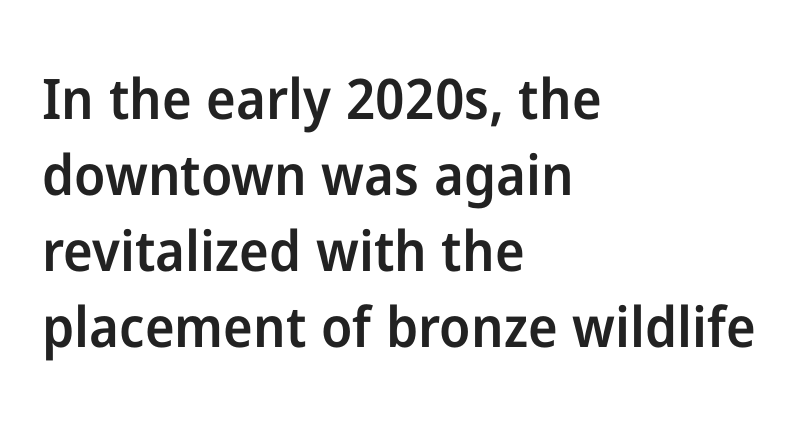
The image shows 56 px semibold sans-serif type, upright; set left-aligned, normal line spacing (1.36x), normal letter spacing, not underlined; low stroke contrast and a medium x-height.
